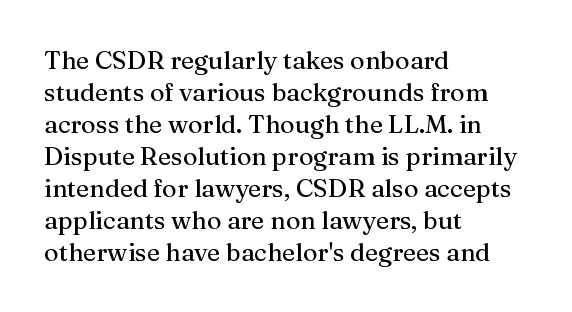
The image shows 25 px text type, upright; set left-aligned, normal line spacing (1.28x), normal letter spacing, not underlined.
